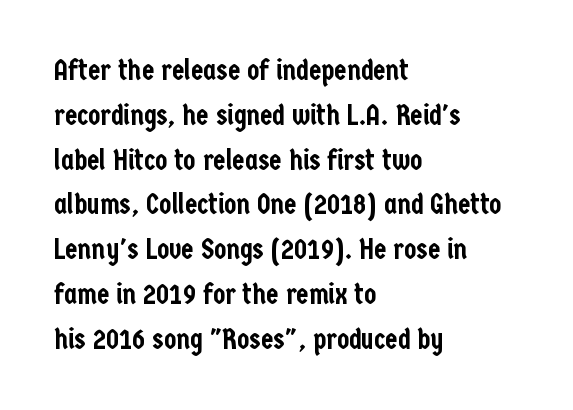
The image shows 28 px condensed sans-serif type, upright; set left-aligned, normal line spacing (1.6x), normal letter spacing, not underlined; low stroke contrast and a medium x-height.
